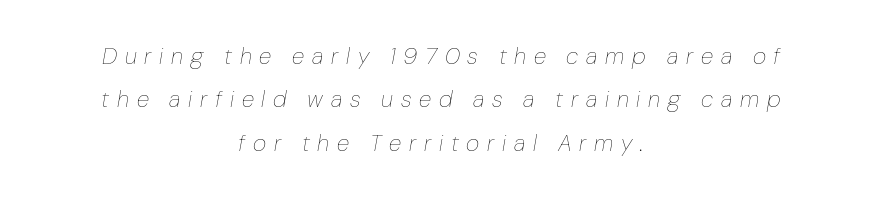
The horizontal fit of the characters is loose and conspicuously gappy. The font's italic variant was chosen for this text. Descenders are the only things crossing below the line. Casual observation: everything's sitting right in the middle.
